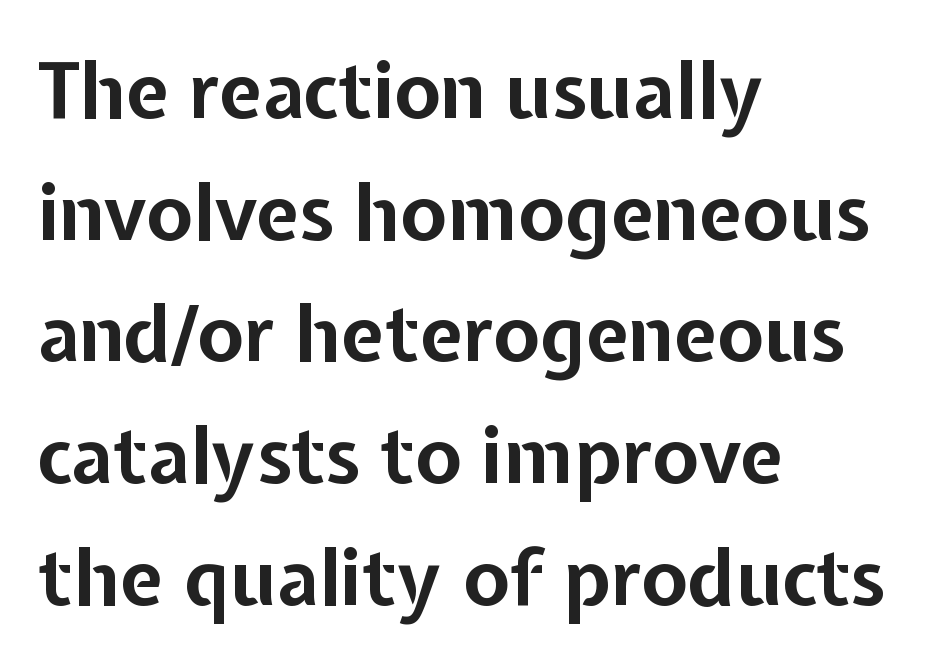
Quick note: not italic, upright. Summary of weight: heavy, a full bold. Leading: standard. This rendering uses left alignment, leaving the right contour irregular. A typesetter would call this proportional, since set widths differ per character.
